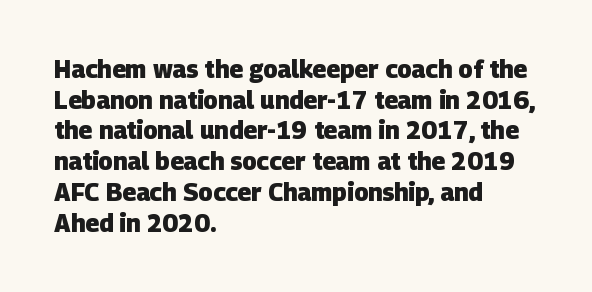
Q: Is the text bold? A: Yes.
Q: Is the text underlined? A: No.
Q: How is the paragraph aligned? A: Left-aligned.
Q: Is the spacing between letters normal or unusually wide? A: Normal.
Q: Is the spacing between lines tight, normal or loose? A: Normal.
